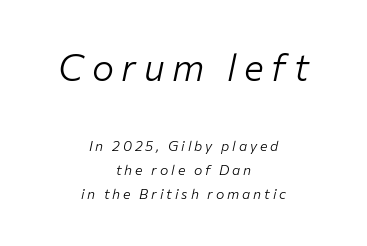
The image shows 37 px light type, italic (leaning right); set centered, line spacing 1.72x, unusually wide letter spacing (+0.21 em), not underlined; the first (top) block is 2.64x larger; low stroke contrast and a medium x-height.
